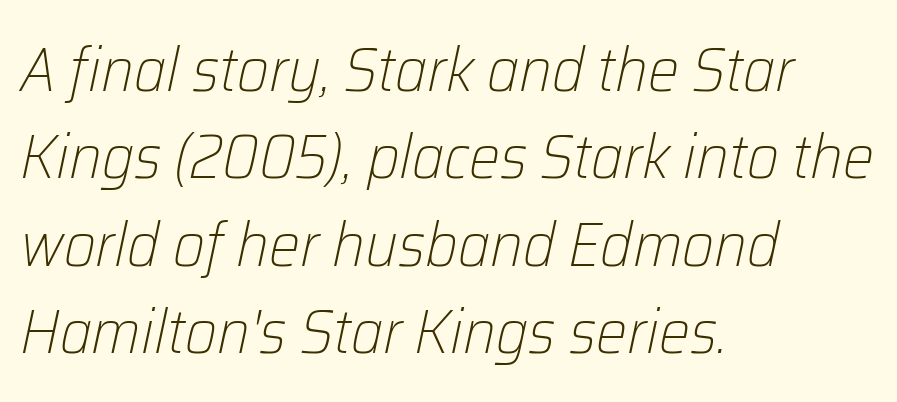
The area under the type is left untouched. No extra tracking has been applied to these lines. Yep, that's italic — everything's leaning. Summary of vertical rhythm: regular, with standard interline spacing.
